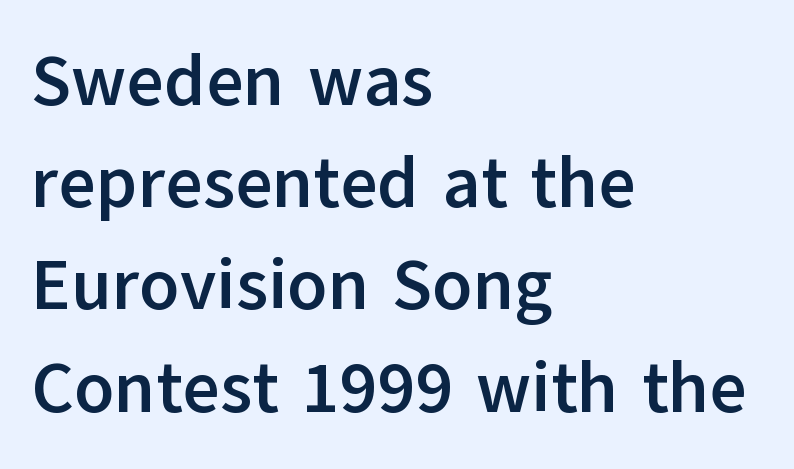
The image shows 72 px semibold sans-serif type, upright; set left-aligned, normal line spacing (1.42x), normal letter spacing, not underlined; low stroke contrast and a medium x-height.
